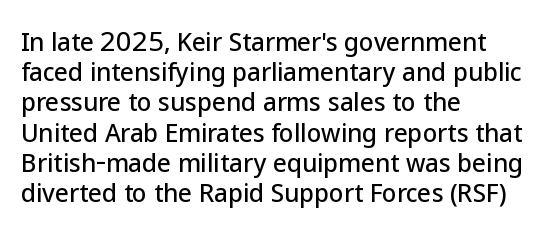
The image shows 24 px text type, upright; set left-aligned, normal line spacing (1.26x), normal letter spacing, not underlined.
